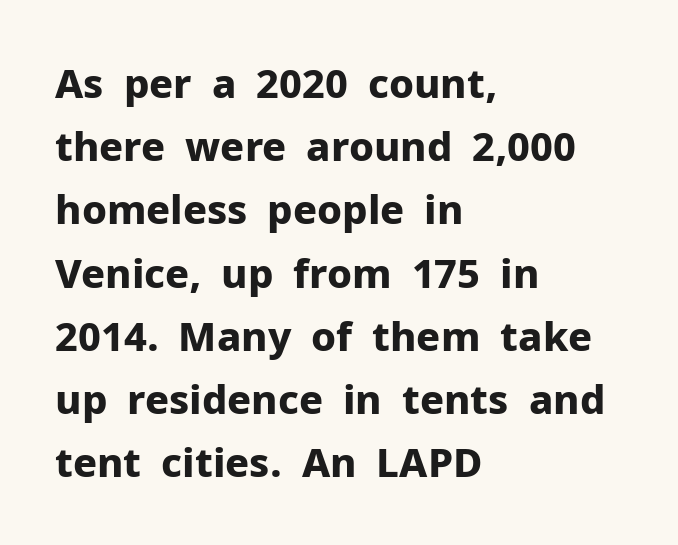
The image shows 40 px bold sans-serif type, upright; set left-aligned, normal line spacing (1.58x), normal letter spacing, not underlined; low stroke contrast and a medium x-height.
